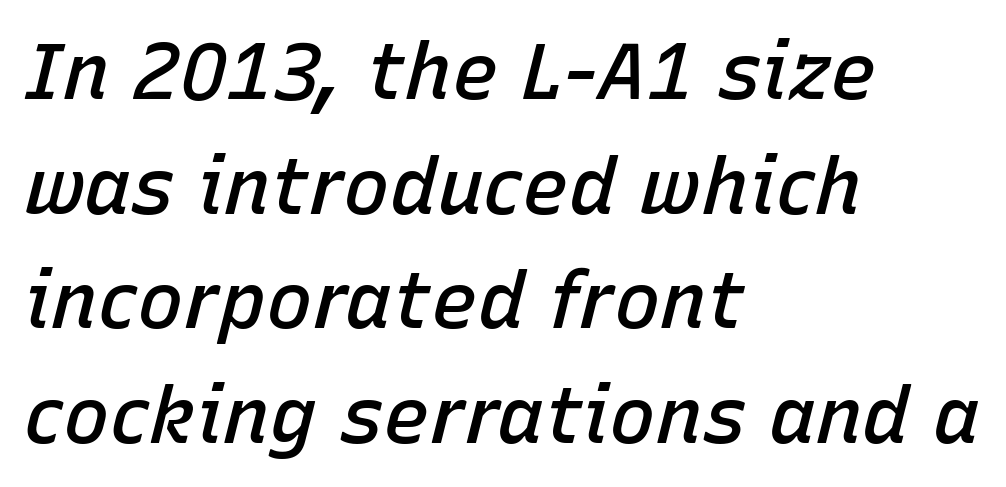
Q: Is the text bold? A: Semi-bold.
Q: Is the text italic (slanted)? A: Yes, it leans right by about 15 degrees.
Q: Is the text underlined? A: No.
Q: How is the paragraph aligned? A: Left-aligned.
Q: Is the spacing between letters normal or unusually wide? A: Normal.
Q: Is the spacing between lines tight, normal or loose? A: Normal.
Q: Width (condensed, normal, or wide)? A: Normal.
Q: Stroke contrast? A: Low.
Q: x-height? A: Medium.
Q: Monospaced? A: No.
